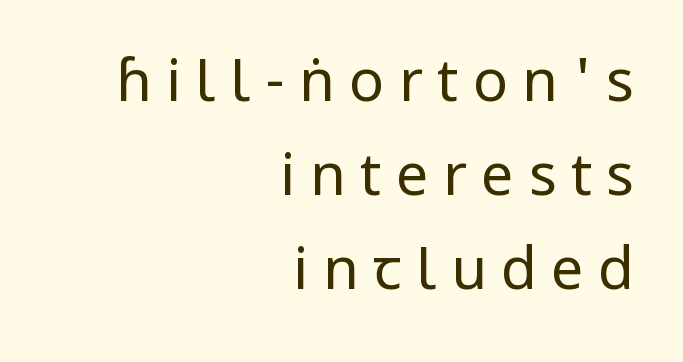
Q: Is the text bold? A: No.
Q: Is the text italic (slanted)? A: No, it is upright.
Q: Is the typeface a serif or a sans-serif typeface? A: Sans-serif.
Q: Is the text underlined? A: No.
Q: How is the paragraph aligned? A: Right-aligned.
Q: Is the spacing between letters normal or unusually wide? A: Unusually wide.
Q: Is the spacing between lines tight, normal or loose? A: Normal.
Q: Width (condensed, normal, or wide)? A: Normal.
Q: Stroke contrast? A: Low.
Q: x-height? A: Medium.
Q: Monospaced? A: No.
